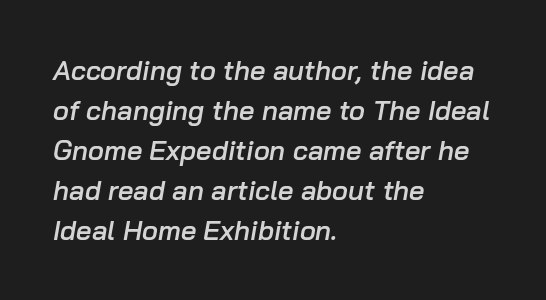
{"italic": "yes", "lean": "right", "slant_degrees": 10, "bold": "semi", "underline": "no", "align": "left", "line_spacing": "normal", "line_spacing_ratio": 1.48, "letter_spacing": "normal", "letter_spacing_em": 0.0, "glyph_px": 27}
